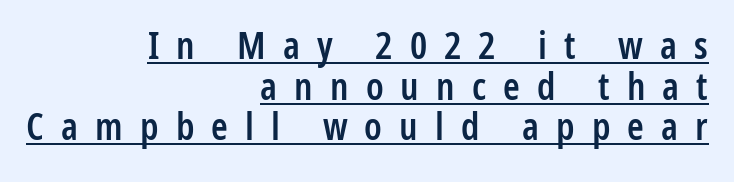
The image shows 38 px semibold, condensed sans-serif type, upright; set right-aligned, tight line spacing (1.07x), unusually wide letter spacing (+0.45 em), underlined; low stroke contrast and a medium x-height.
